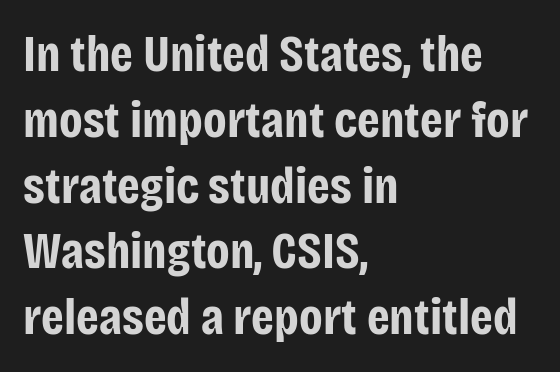
The image shows 51 px bold, condensed sans-serif type, upright; set left-aligned, normal line spacing (1.29x), normal letter spacing, not underlined; low stroke contrast and a large x-height.
